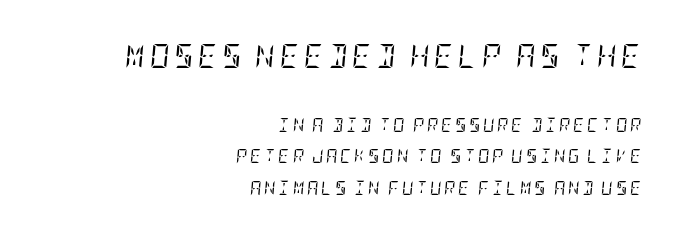
{"italic": "yes", "lean": "right", "slant_degrees": 5, "bold": "no", "underline": "no", "align": "right", "line_spacing": "loose", "line_spacing_ratio": 2.27, "larger_block": "first", "size_ratio": 1.71, "glyph_px": 24}
